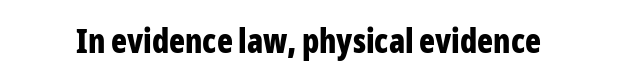
{"serif": "no", "italic": "no", "bold": "yes", "weight": "bold", "width": "condensed", "stroke_contrast": "low", "x_height": "medium", "monospaced": "no", "underline": "no", "letter_spacing": "normal", "letter_spacing_em": 0.0, "glyph_px": 33}
